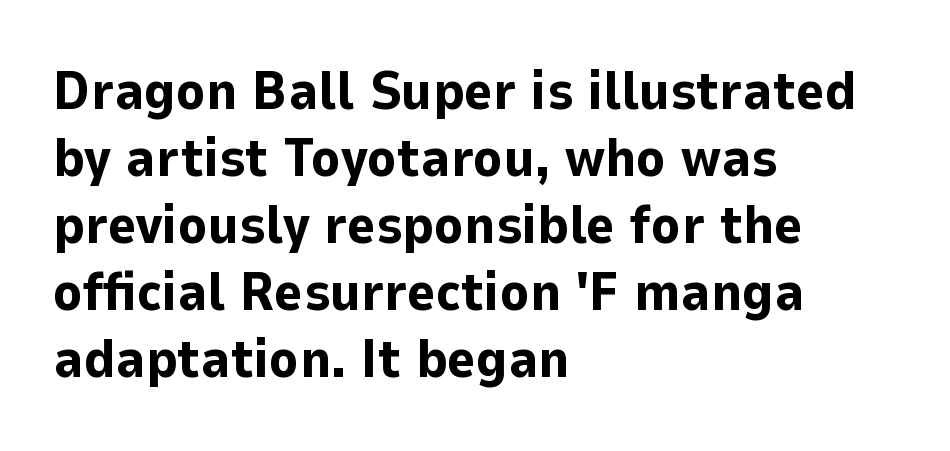
{"serif": "no", "italic": "no", "bold": "yes", "weight": "bold", "width": "normal", "stroke_contrast": "low", "x_height": "medium", "monospaced": "no", "underline": "no", "align": "left", "line_spacing_ratio": 1.22, "letter_spacing": "normal", "letter_spacing_em": 0.0, "glyph_px": 55}
